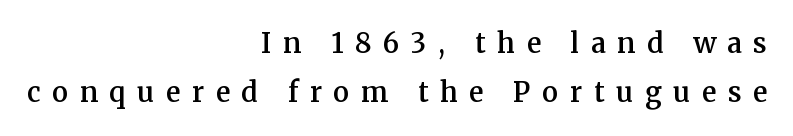
{"italic": "no", "bold": "semi", "underline": "no", "align": "right", "line_spacing_ratio": 1.8, "letter_spacing": "wide", "letter_spacing_em": 0.43, "glyph_px": 27}
